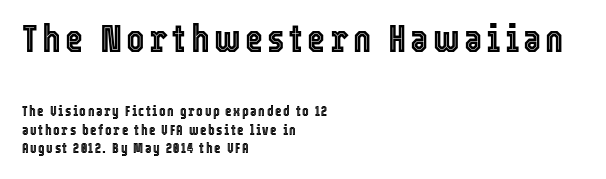
Q: Is the text italic (slanted)? A: No, it is upright.
Q: Is the text underlined? A: No.
Q: How is the paragraph aligned? A: Left-aligned.
Q: Is the spacing between lines tight, normal or loose? A: Normal.
Q: Which block of text is set in a larger size, the first (top) or the second (bottom)? A: The first (top) one.
Q: Width (condensed, normal, or wide)? A: Condensed.
Q: x-height? A: Medium.
Q: Monospaced? A: No.
